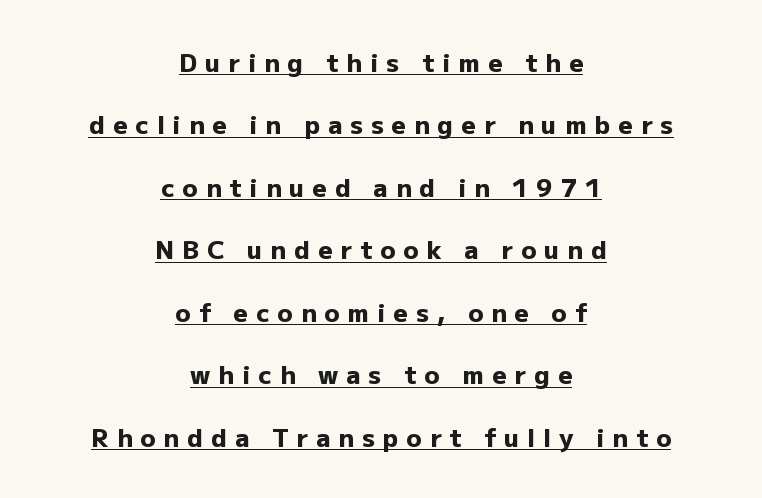
{"italic": "no", "bold": "yes", "underline": "yes", "align": "center", "line_spacing": "loose", "line_spacing_ratio": 2.5, "letter_spacing": "wide", "letter_spacing_em": 0.32, "glyph_px": 25}
